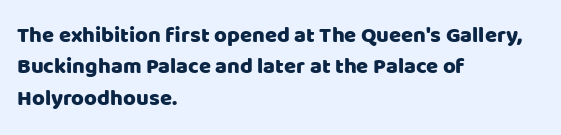
Quick note: underline off. Interline gaps are of average width in this sample. Notice how the stems are strictly vertical — no italics here. How are the letters spaced? Ordinarily, with no added tracking. The lines are quadded left.
